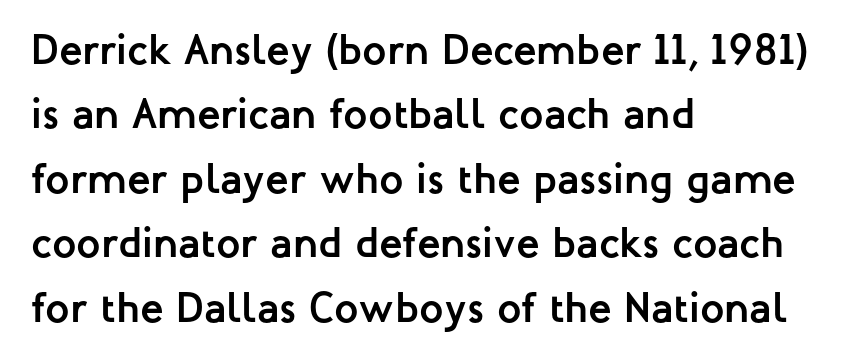
The image shows 43 px semibold sans-serif type, upright; set left-aligned, normal line spacing (1.5x), normal letter spacing, not underlined; low stroke contrast and a medium x-height.
